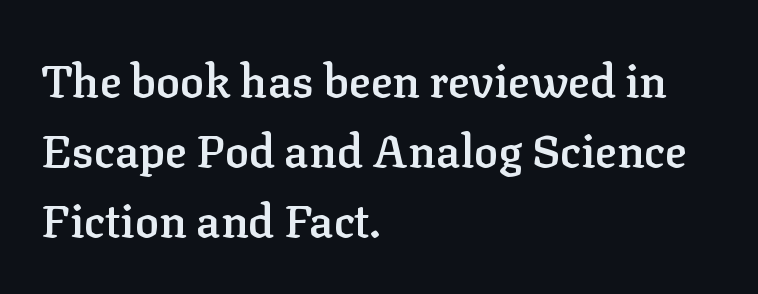
{"serif": "yes", "italic": "no", "bold": "semi", "weight": "semibold", "width": "normal", "stroke_contrast": "low", "x_height": "medium", "monospaced": "no", "underline": "no", "align": "left", "line_spacing": "normal", "line_spacing_ratio": 1.56, "letter_spacing": "normal", "letter_spacing_em": 0.0, "glyph_px": 45}
